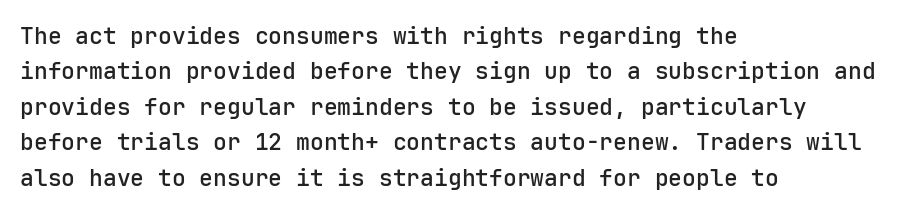
The image shows 23 px text type, upright; set left-aligned, normal line spacing (1.54x), normal letter spacing, not underlined.
